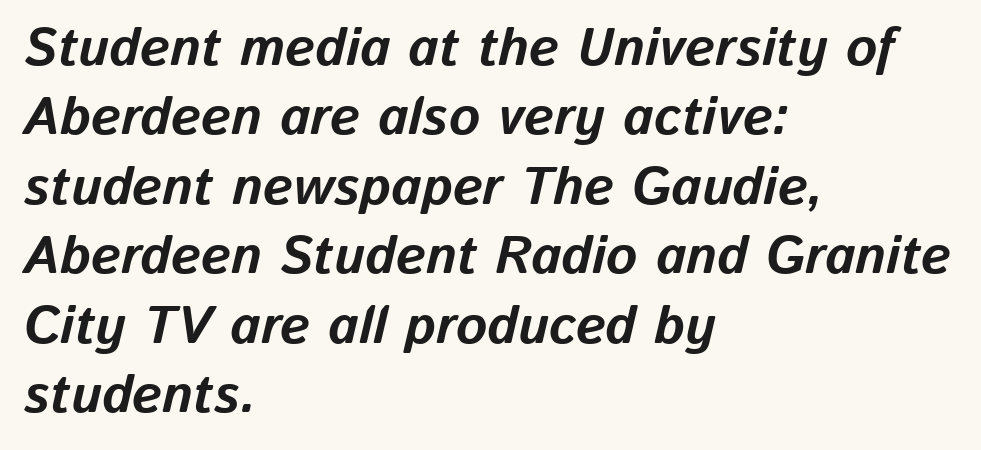
{"italic": "yes", "lean": "right", "slant_degrees": 13, "bold": "yes", "weight": "bold", "width": "normal", "stroke_contrast": "low", "x_height": "medium", "monospaced": "no", "underline": "no", "align": "left", "line_spacing": "normal", "line_spacing_ratio": 1.31, "letter_spacing": "normal", "letter_spacing_em": 0.0, "glyph_px": 53}
